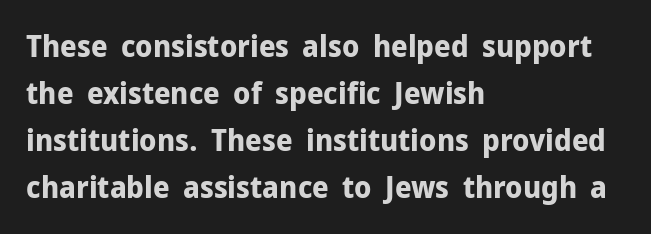
{"serif": "no", "italic": "no", "bold": "yes", "weight": "bold", "width": "normal", "stroke_contrast": "low", "x_height": "medium", "monospaced": "no", "underline": "no", "align": "left", "line_spacing": "normal", "line_spacing_ratio": 1.57, "letter_spacing": "normal", "letter_spacing_em": 0.0, "glyph_px": 30}
